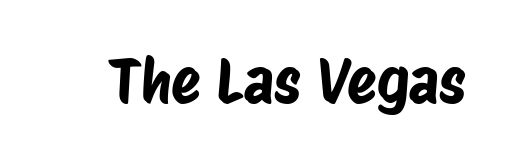
{"serif": "no", "width": "condensed", "stroke_contrast": "low", "x_height": "large", "monospaced": "no", "underline": "no", "letter_spacing": "normal", "letter_spacing_em": 0.0, "glyph_px": 61}
